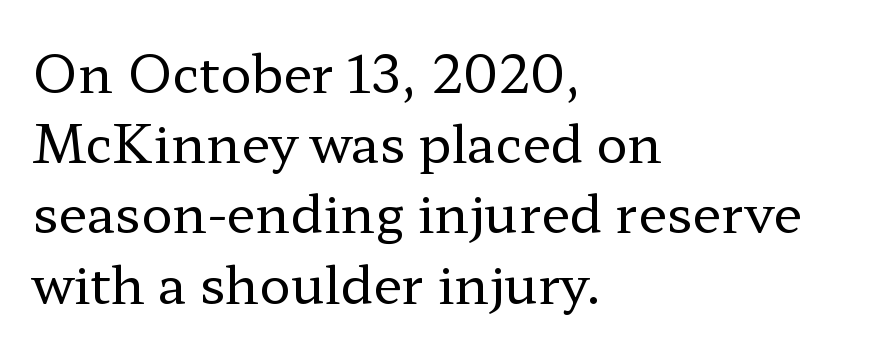
The image shows 52 px regular-weight, wide serif type, upright; set left-aligned, normal line spacing (1.35x), normal letter spacing, not underlined; low stroke contrast and a medium x-height.
